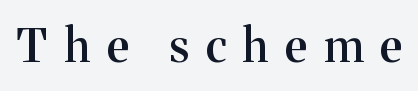
{"serif": "yes", "italic": "no", "bold": "semi", "weight": "semibold", "width": "normal", "stroke_contrast": "medium", "x_height": "medium", "monospaced": "no", "underline": "no", "letter_spacing": "wide", "letter_spacing_em": 0.37, "glyph_px": 46}
